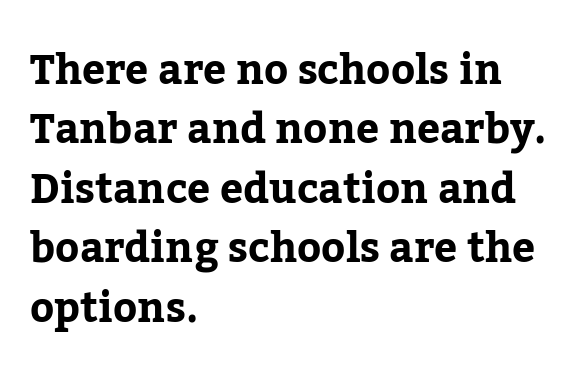
{"serif": "yes", "italic": "no", "bold": "yes", "weight": "bold", "width": "normal", "stroke_contrast": "low", "x_height": "medium", "monospaced": "no", "underline": "no", "align": "left", "line_spacing": "normal", "line_spacing_ratio": 1.45, "letter_spacing": "normal", "letter_spacing_em": 0.0, "glyph_px": 41}
